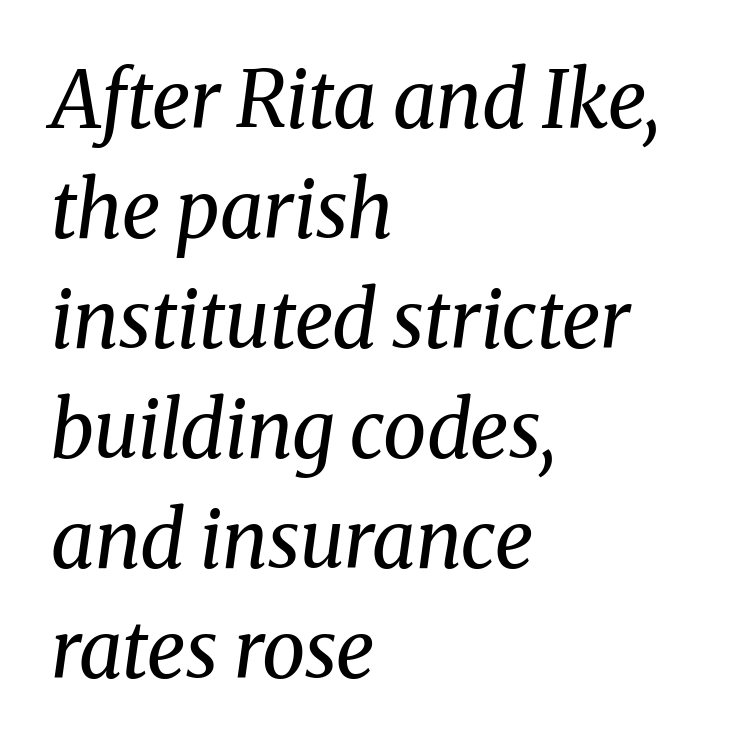
No word sits above an underline. These lines sit exactly where default settings would place them. On a weight scale, this lands at 450 or below. Observe the ordinary spacing: letters are neighbours, not strangers. Looks like regular typesetting: each glyph gets only the width it needs. Style check: oblique.
